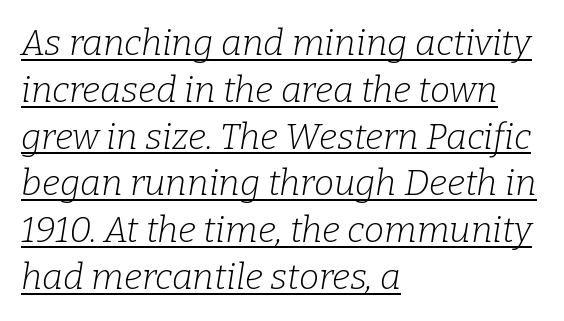
{"serif": "yes", "italic": "yes", "lean": "right", "slant_degrees": 9, "bold": "no", "weight": "light", "width": "normal", "stroke_contrast": "low", "x_height": "medium", "monospaced": "no", "underline": "yes", "align": "left", "line_spacing": "normal", "line_spacing_ratio": 1.3, "letter_spacing": "normal", "letter_spacing_em": 0.0, "glyph_px": 36}
